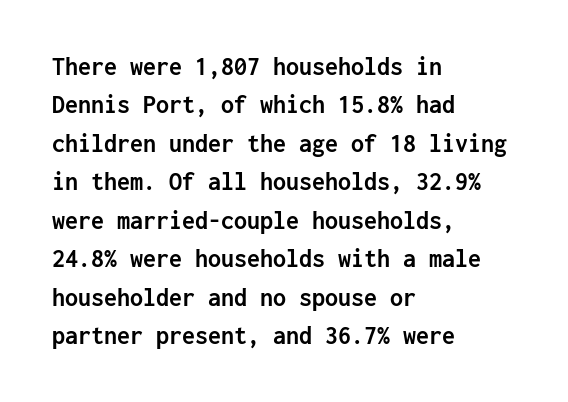
Q: Is the text bold? A: Yes.
Q: Is the text italic (slanted)? A: No, it is upright.
Q: Is the text underlined? A: No.
Q: How is the paragraph aligned? A: Left-aligned.
Q: Is the spacing between letters normal or unusually wide? A: Normal.
Q: Is the spacing between lines tight, normal or loose? A: Normal.
